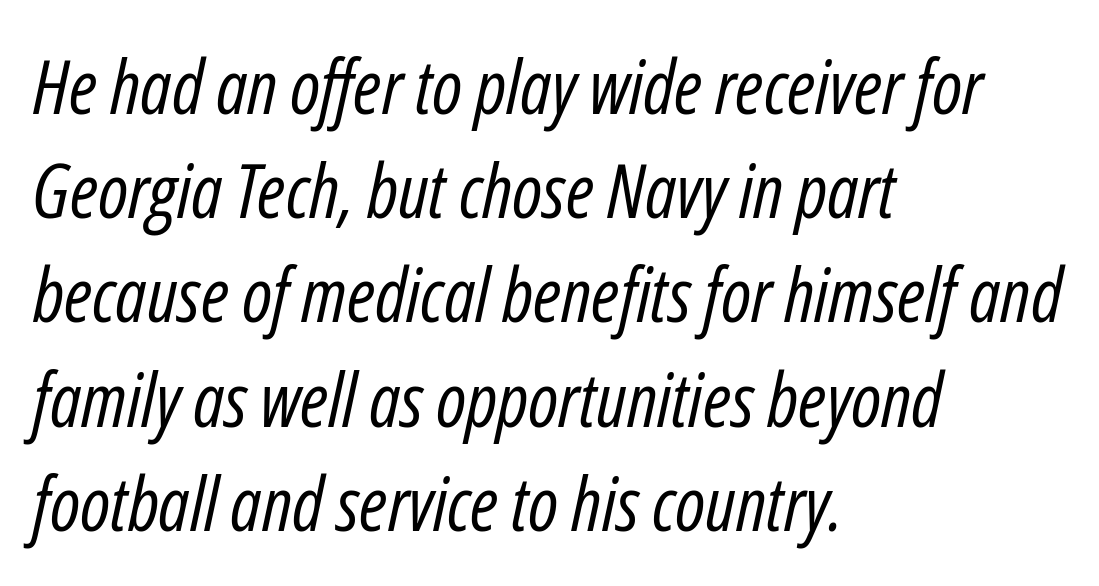
Think standard paragraph weight, or any step lighter than that. Short and long lines alike share a common starting point at left. Posture: slanted. Normally led — the rows are evenly, conventionally spaced.
